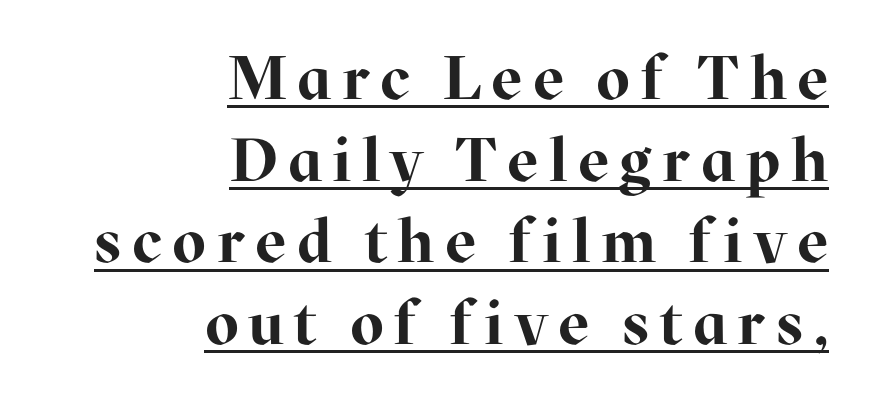
The image shows 61 px bold serif type, upright; set right-aligned, normal line spacing (1.34x), underlined; high stroke contrast and a medium x-height.
